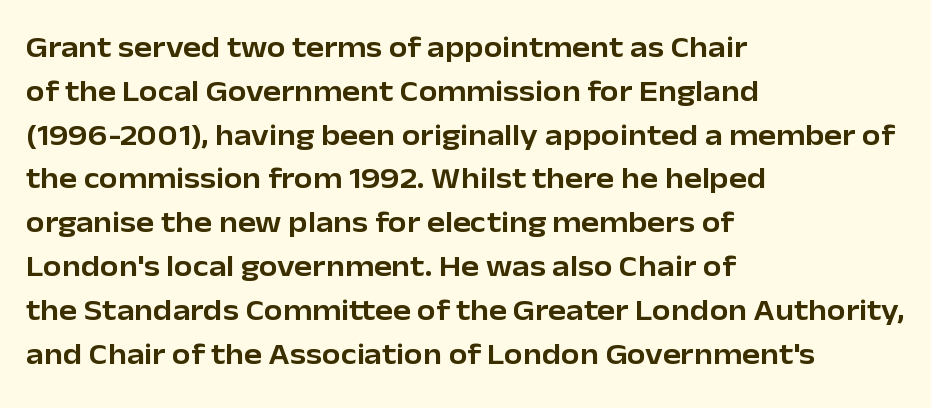
The letterforms sit shoulder to shoulder at normal distance. Is there any slant? The stems are plumb. Each row of text sits above clean, open space. Does the copy run flush right? No — it runs flush left. Regarding leading, the lines here are spaced in the standard way.
